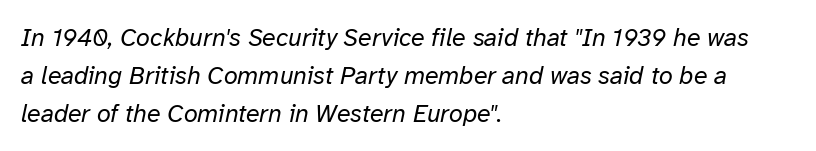
Q: Is the text bold? A: No.
Q: Is the text italic (slanted)? A: Yes, it leans right by about 12 degrees.
Q: Is the text underlined? A: No.
Q: How is the paragraph aligned? A: Left-aligned.
Q: Is the spacing between letters normal or unusually wide? A: Normal.
Q: Is the spacing between lines tight, normal or loose? A: Normal.
